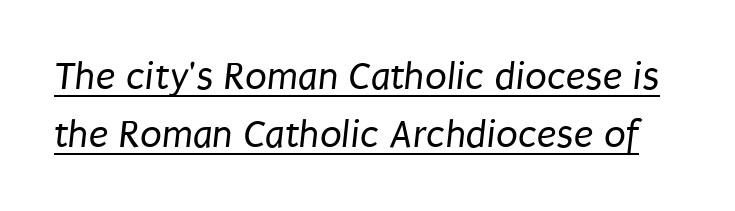
The image shows 40 px regular-weight, condensed sans-serif type; set normal line spacing (1.45x), normal letter spacing, underlined; low stroke contrast and a large x-height.
